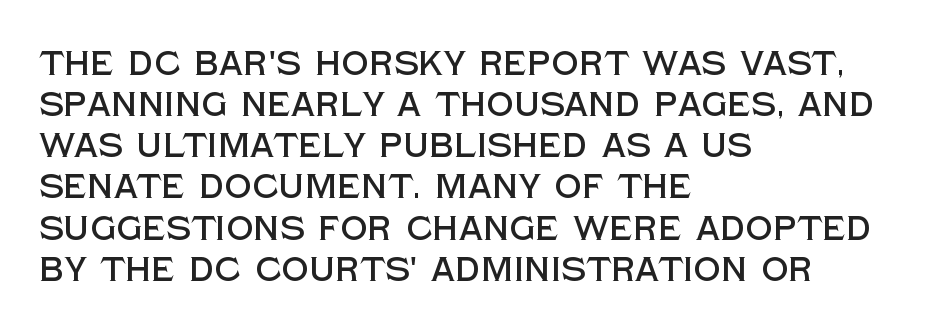
{"serif": "no", "italic": "no", "width": "normal", "x_height": "large", "monospaced": "no", "underline": "no", "align": "left", "line_spacing_ratio": 1.21, "letter_spacing": "normal", "letter_spacing_em": 0.0, "glyph_px": 34}
